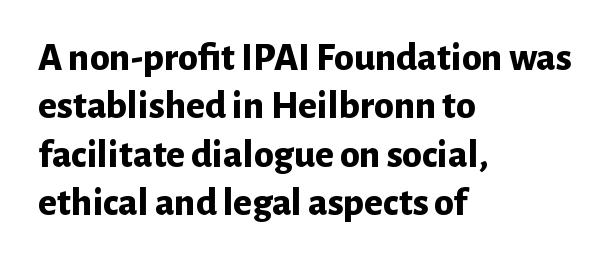
Reading down the block, your eye returns to a fixed left position each line. The letters carry no serifs — their stems end cleanly without finishing strokes. The passage shown is not underscored anywhere. Proportional: the letters do not fall into vertical columns. The typography opts for an upright posture over an oblique one.
